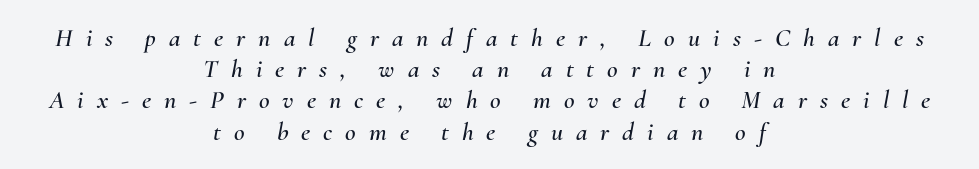
The image shows 26 px text type, italic (leaning right); set centered, line spacing 1.2x, unusually wide letter spacing (+0.5 em), not underlined.
